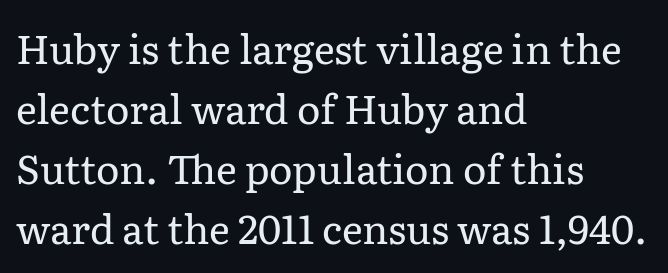
{"serif": "yes", "italic": "no", "bold": "no", "weight": "regular", "width": "normal", "stroke_contrast": "low", "x_height": "medium", "monospaced": "no", "underline": "no", "align": "left", "line_spacing": "normal", "line_spacing_ratio": 1.5, "letter_spacing": "normal", "letter_spacing_em": 0.0, "glyph_px": 40}
